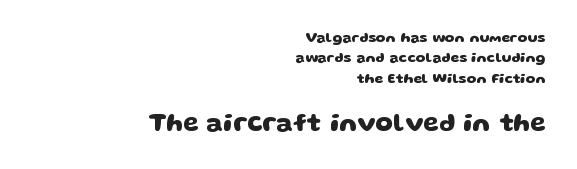
Q: Is the text bold? A: Yes.
Q: Is the text underlined? A: No.
Q: How is the paragraph aligned? A: Right-aligned.
Q: Is the spacing between letters normal or unusually wide? A: Normal.
Q: Is the spacing between lines tight, normal or loose? A: Normal.
Q: Which block of text is set in a larger size, the first (top) or the second (bottom)? A: The second (bottom) one.
